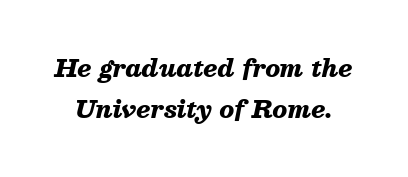
{"italic": "yes", "lean": "right", "slant_degrees": 13, "bold": "yes", "underline": "no", "line_spacing_ratio": 1.72, "letter_spacing": "normal", "letter_spacing_em": 0.0, "glyph_px": 24}
